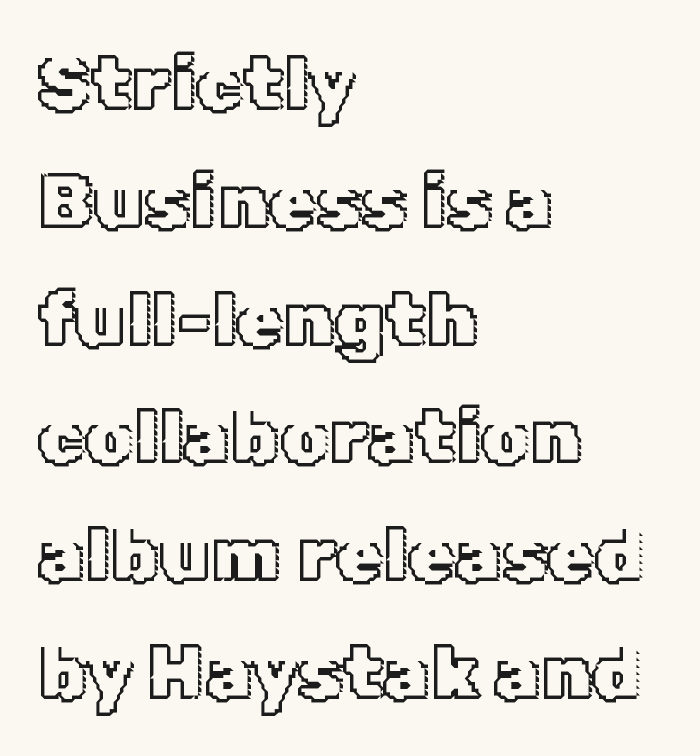
{"italic": "no", "width": "normal", "x_height": "medium", "monospaced": "no", "underline": "no", "align": "left", "line_spacing": "normal", "line_spacing_ratio": 1.55, "letter_spacing": "normal", "letter_spacing_em": 0.0, "glyph_px": 76}
